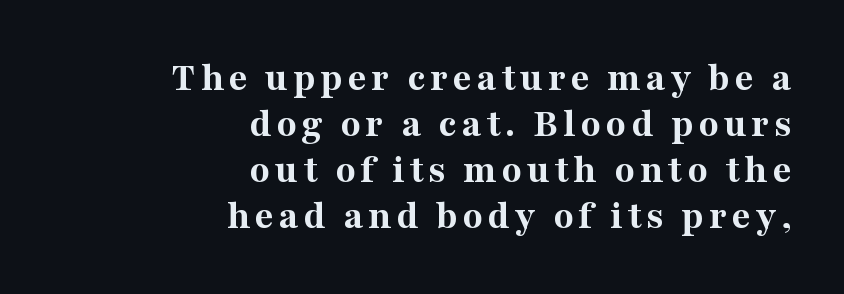
Q: Is the text bold? A: Yes.
Q: Is the text italic (slanted)? A: No, it is upright.
Q: Is the typeface a serif or a sans-serif typeface? A: Serif.
Q: Is the text underlined? A: No.
Q: How is the paragraph aligned? A: Right-aligned.
Q: Is the spacing between lines tight, normal or loose? A: Tight.
Q: Width (condensed, normal, or wide)? A: Normal.
Q: Stroke contrast? A: Medium.
Q: x-height? A: Medium.
Q: Monospaced? A: No.
